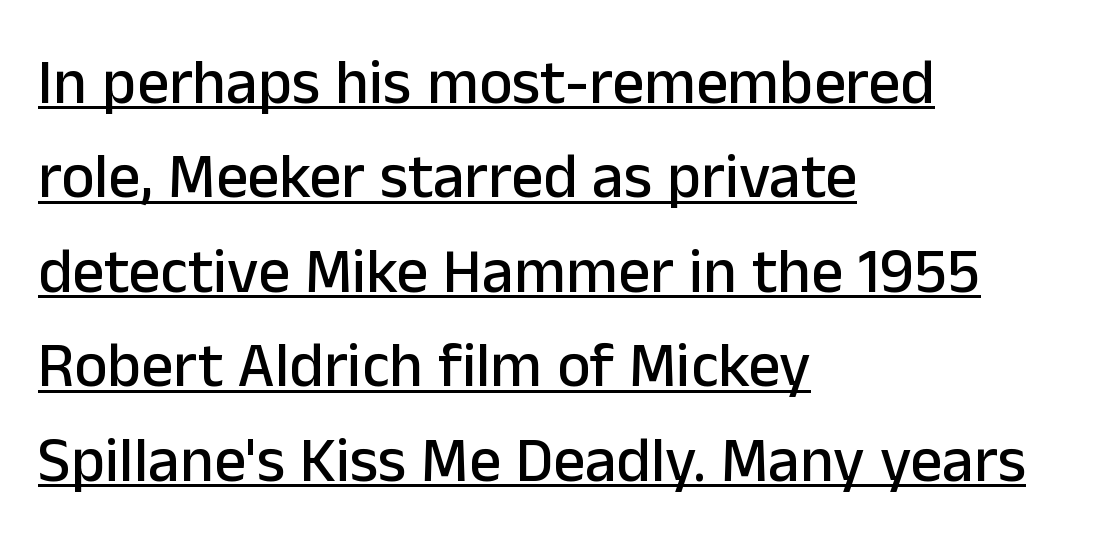
{"serif": "no", "italic": "no", "width": "normal", "stroke_contrast": "low", "x_height": "medium", "monospaced": "no", "underline": "yes", "align": "left", "line_spacing": "normal", "line_spacing_ratio": 1.5, "letter_spacing": "normal", "letter_spacing_em": 0.0, "glyph_px": 63}
